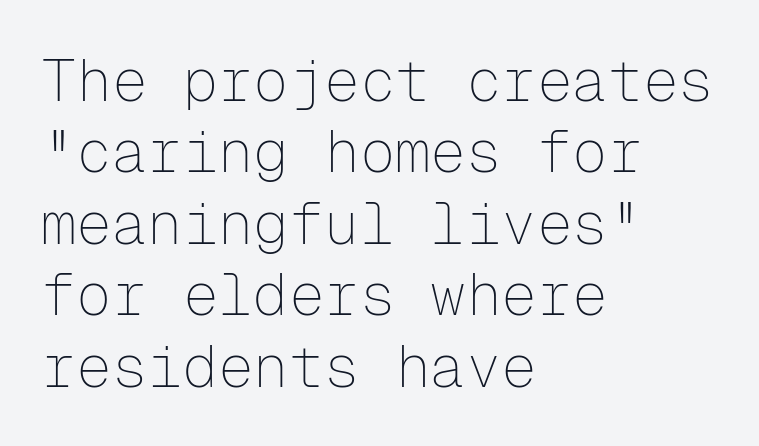
Q: Is the text bold? A: No.
Q: Is the text italic (slanted)? A: No, it is upright.
Q: Is the typeface a serif or a sans-serif typeface? A: Sans-serif.
Q: Is the text underlined? A: No.
Q: How is the paragraph aligned? A: Left-aligned.
Q: Is the spacing between letters normal or unusually wide? A: Normal.
Q: Width (condensed, normal, or wide)? A: Normal.
Q: Stroke contrast? A: Low.
Q: x-height? A: Medium.
Q: Monospaced? A: Yes.
